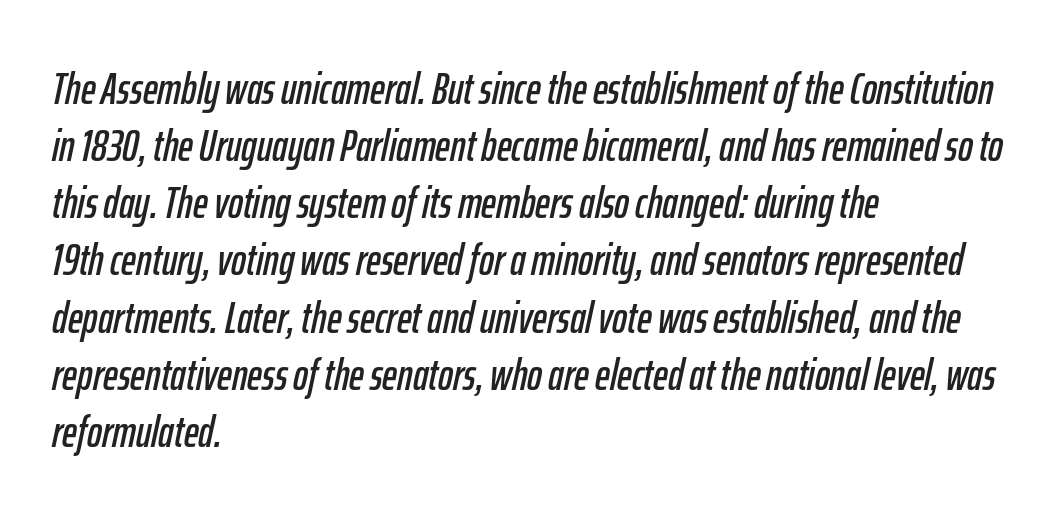
Quick note: interline space is typical. Is the block centered? No — it sits flush against the left margin. The passage shown has conventional tracking throughout. These lines are rendered in a variable-pitch font. The glyphs are unaccompanied by any horizontal stroke below them. This sample uses an oblique cut, with every glyph tilted off the vertical.
